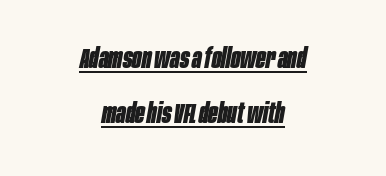
{"italic": "yes", "lean": "right", "slant_degrees": 10, "bold": "yes", "weight": "bold", "width": "condensed", "stroke_contrast": "low", "x_height": "large", "monospaced": "no", "underline": "yes", "align": "center", "line_spacing": "loose", "line_spacing_ratio": 1.97, "letter_spacing": "normal", "letter_spacing_em": 0.0, "glyph_px": 28}
